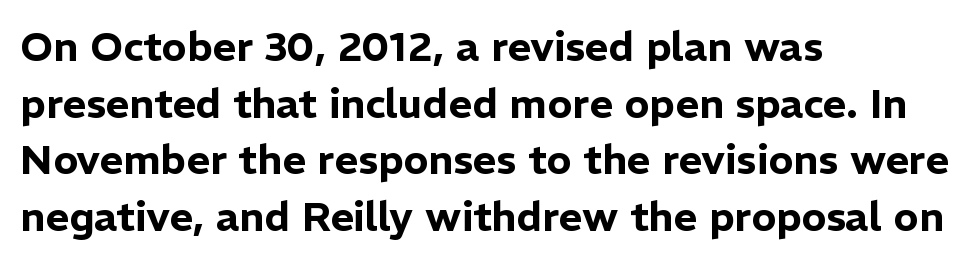
{"serif": "no", "italic": "no", "width": "normal", "stroke_contrast": "low", "x_height": "medium", "monospaced": "no", "underline": "no", "align": "left", "line_spacing": "normal", "line_spacing_ratio": 1.38, "letter_spacing": "normal", "letter_spacing_em": 0.0, "glyph_px": 41}
